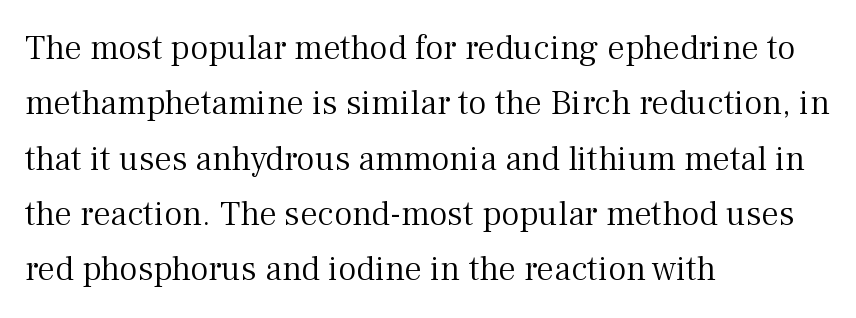
The image shows 35 px light serif type, upright; set left-aligned, normal line spacing (1.58x), normal letter spacing, not underlined; medium stroke contrast and a medium x-height.
